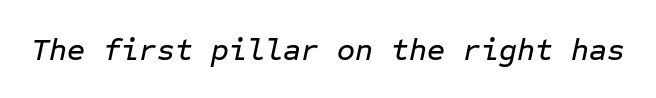
Q: Is the text italic (slanted)? A: Yes, it leans right by about 12 degrees.
Q: Is the text underlined? A: No.
Q: Is the spacing between letters normal or unusually wide? A: Normal.
Q: Width (condensed, normal, or wide)? A: Normal.
Q: Stroke contrast? A: Low.
Q: x-height? A: Medium.
Q: Monospaced? A: Yes.
